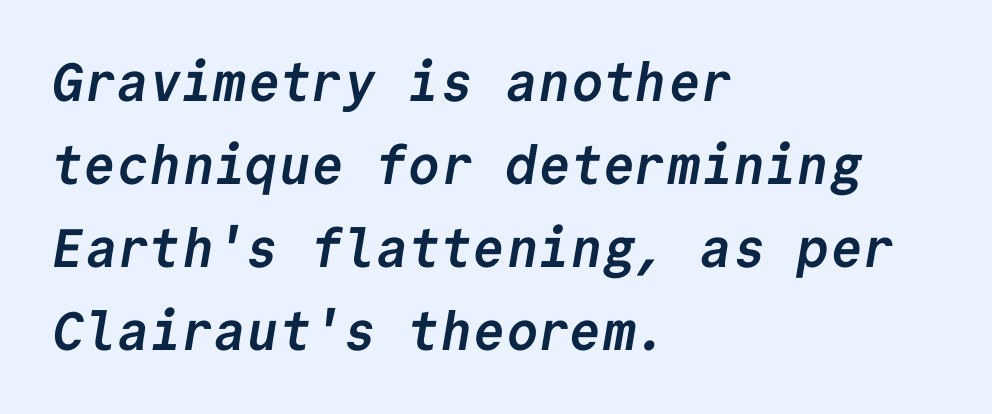
Q: Is the text bold? A: Yes.
Q: Is the typeface a serif or a sans-serif typeface? A: Sans-serif.
Q: Is the text underlined? A: No.
Q: How is the paragraph aligned? A: Left-aligned.
Q: Is the spacing between letters normal or unusually wide? A: Normal.
Q: Is the spacing between lines tight, normal or loose? A: Normal.
Q: Width (condensed, normal, or wide)? A: Normal.
Q: Stroke contrast? A: Low.
Q: x-height? A: Medium.
Q: Monospaced? A: Yes.
